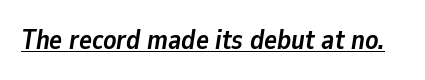
The image shows 27 px bold type, italic (leaning right); set normal letter spacing, underlined.
